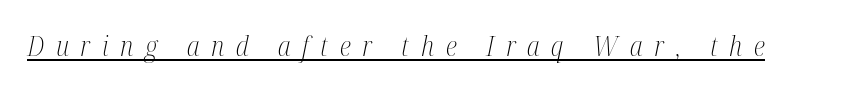
Q: Is the text bold? A: No.
Q: Is the text italic (slanted)? A: Yes, it leans right by about 12 degrees.
Q: Is the text underlined? A: Yes.
Q: Is the spacing between letters normal or unusually wide? A: Unusually wide.
